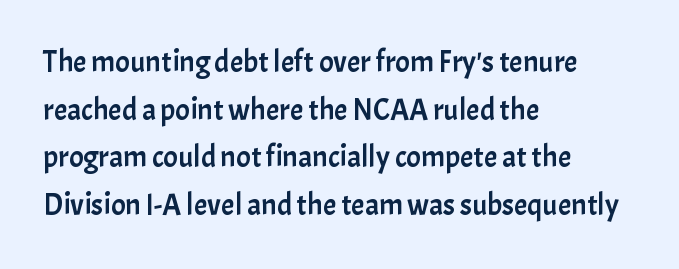
{"serif": "no", "italic": "no", "width": "normal", "stroke_contrast": "low", "x_height": "medium", "monospaced": "no", "underline": "no", "align": "left", "line_spacing": "normal", "line_spacing_ratio": 1.59, "letter_spacing": "normal", "letter_spacing_em": 0.0, "glyph_px": 30}
